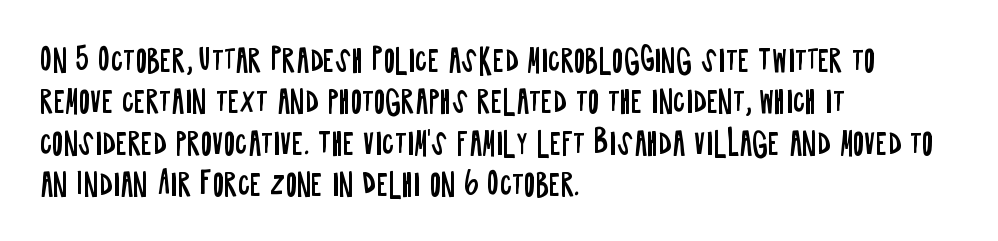
The image shows 30 px regular-weight, condensed sans-serif type, upright; set left-aligned, normal line spacing (1.38x), normal letter spacing, not underlined; low stroke contrast and a large x-height.
